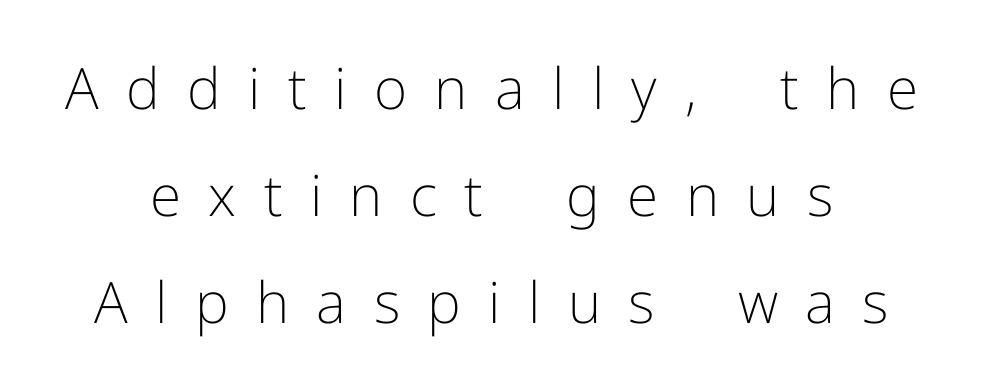
{"serif": "no", "italic": "no", "bold": "no", "weight": "light", "width": "normal", "stroke_contrast": "low", "x_height": "medium", "monospaced": "no", "underline": "no", "line_spacing_ratio": 1.88, "letter_spacing": "wide", "letter_spacing_em": 0.48, "glyph_px": 57}
